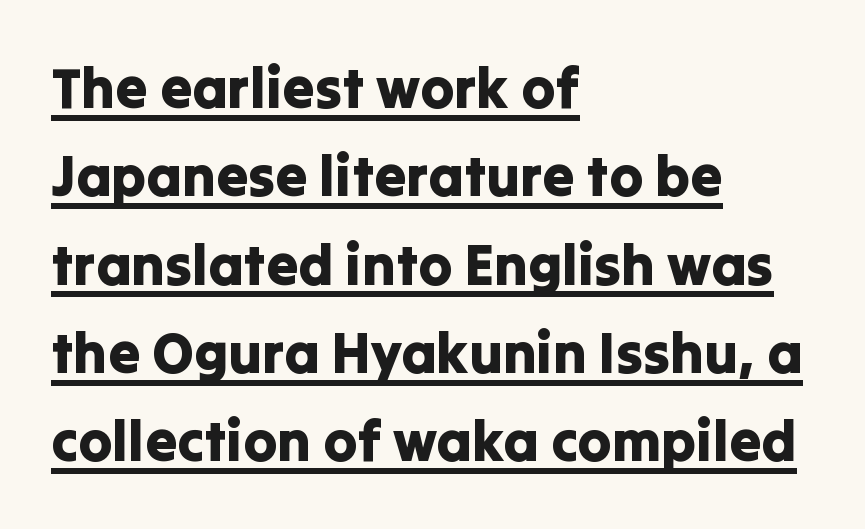
The image shows 57 px sans-serif type, upright; set left-aligned, normal line spacing (1.55x), normal letter spacing, underlined; low stroke contrast and a medium x-height.
